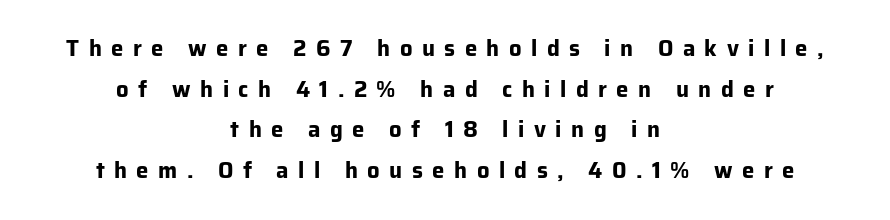
The image shows 22 px bold type, upright; set centered, line spacing 1.85x, unusually wide letter spacing (+0.43 em), not underlined.
